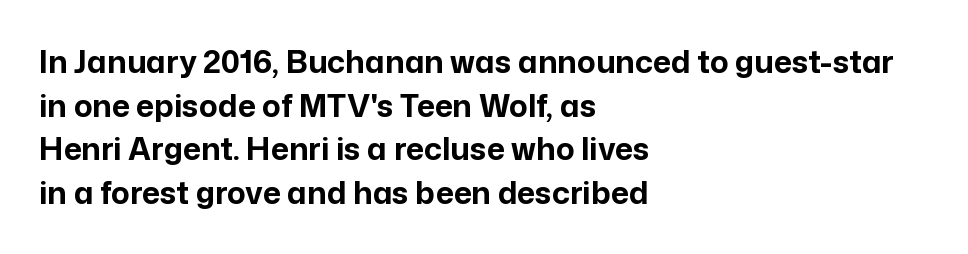
The image shows 31 px bold sans-serif type, upright; set left-aligned, normal line spacing (1.41x), normal letter spacing, not underlined; low stroke contrast and a medium x-height.
